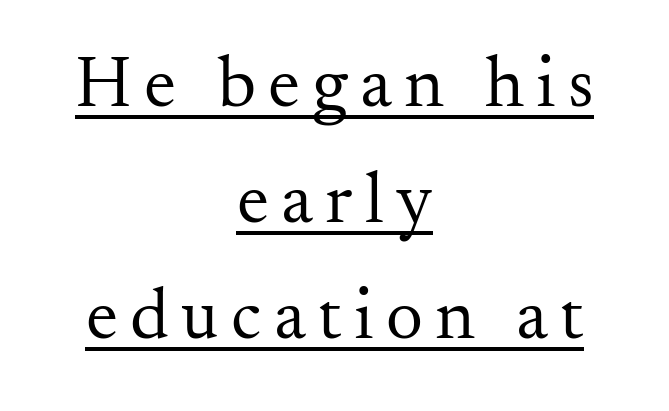
Q: Is the text bold? A: No.
Q: Is the text italic (slanted)? A: No, it is upright.
Q: Is the typeface a serif or a sans-serif typeface? A: Serif.
Q: Is the text underlined? A: Yes.
Q: How is the paragraph aligned? A: Centered.
Q: Is the spacing between lines tight, normal or loose? A: Normal.
Q: Width (condensed, normal, or wide)? A: Normal.
Q: Stroke contrast? A: Medium.
Q: x-height? A: Small.
Q: Monospaced? A: No.
